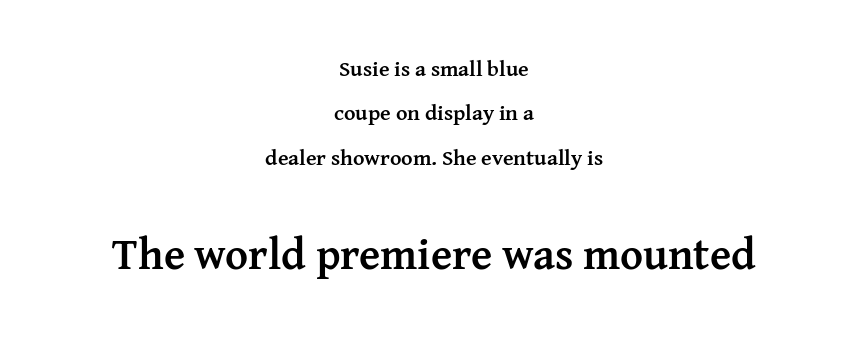
What weight is shown? A full bold with thick strokes. You could call the tracking neutral — neither tight nor loose. This sample is center-justified, so both line endings float freely. Loosely led — the rows are spread out.
